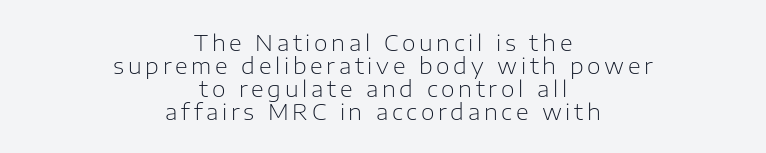
Q: Is the text bold? A: No.
Q: Is the text italic (slanted)? A: No, it is upright.
Q: Is the text underlined? A: No.
Q: How is the paragraph aligned? A: Centered.
Q: Is the spacing between lines tight, normal or loose? A: Tight.
